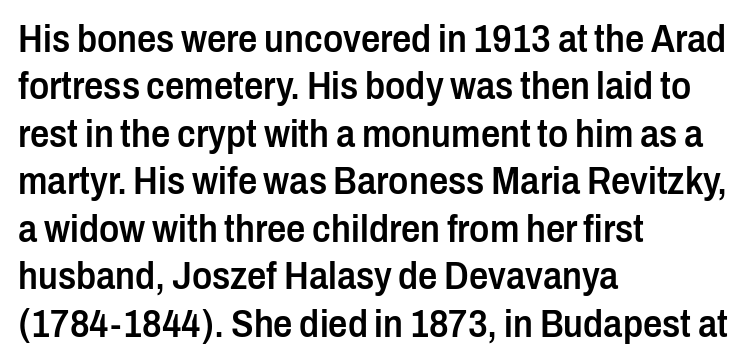
{"serif": "no", "italic": "no", "bold": "semi", "weight": "semibold", "width": "condensed", "stroke_contrast": "low", "x_height": "medium", "monospaced": "no", "underline": "no", "align": "left", "line_spacing": "normal", "line_spacing_ratio": 1.25, "letter_spacing": "normal", "letter_spacing_em": 0.0, "glyph_px": 38}
